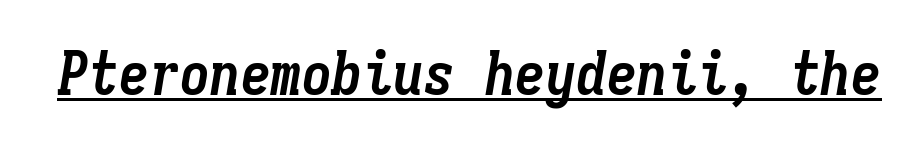
{"italic": "yes", "lean": "right", "slant_degrees": 9, "bold": "yes", "weight": "semibold", "width": "condensed", "stroke_contrast": "low", "x_height": "medium", "monospaced": "yes", "underline": "yes", "letter_spacing": "normal", "letter_spacing_em": 0.0, "glyph_px": 61}
